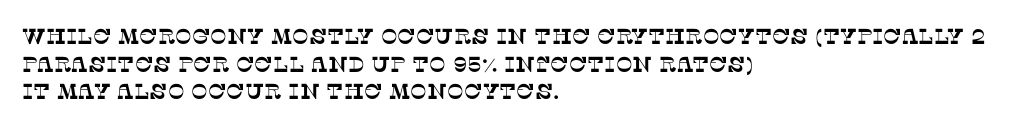
{"underline": "no", "align": "left", "line_spacing": "normal", "line_spacing_ratio": 1.26, "letter_spacing": "normal", "letter_spacing_em": 0.0, "glyph_px": 22}
